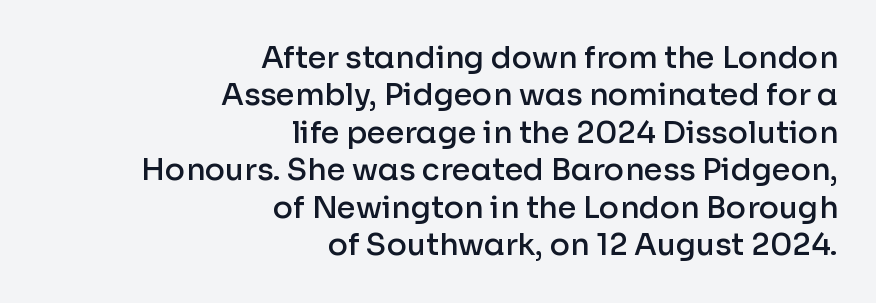
Q: Is the text bold? A: Semi-bold.
Q: Is the text italic (slanted)? A: No, it is upright.
Q: Is the typeface a serif or a sans-serif typeface? A: Sans-serif.
Q: Is the text underlined? A: No.
Q: How is the paragraph aligned? A: Right-aligned.
Q: Is the spacing between letters normal or unusually wide? A: Normal.
Q: Is the spacing between lines tight, normal or loose? A: Normal.
Q: Width (condensed, normal, or wide)? A: Normal.
Q: Stroke contrast? A: Low.
Q: x-height? A: Medium.
Q: Monospaced? A: No.
